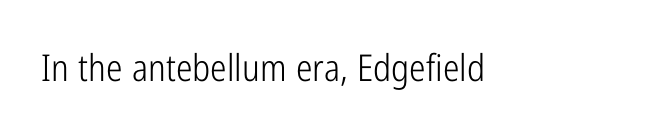
Q: Is the text bold? A: No.
Q: Is the text italic (slanted)? A: No, it is upright.
Q: Is the typeface a serif or a sans-serif typeface? A: Sans-serif.
Q: Is the text underlined? A: No.
Q: Is the spacing between letters normal or unusually wide? A: Normal.
Q: Width (condensed, normal, or wide)? A: Condensed.
Q: Stroke contrast? A: Low.
Q: x-height? A: Medium.
Q: Monospaced? A: No.
